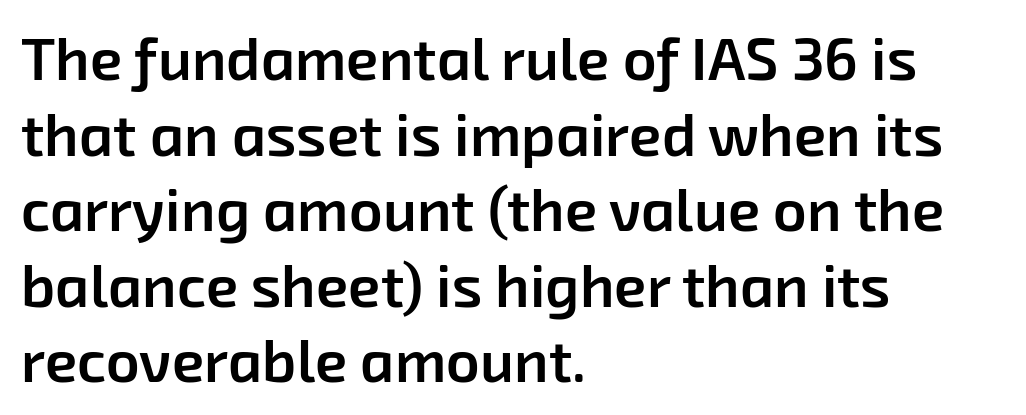
How would I describe the line gaps? Plain and ordinary. Nobody touched the tracking dial on this one. Proportional: the letters do not fall into vertical columns. The gap between lines stays unmarked. This is sans-serif lettering, the kind often seen on screens and signage.
